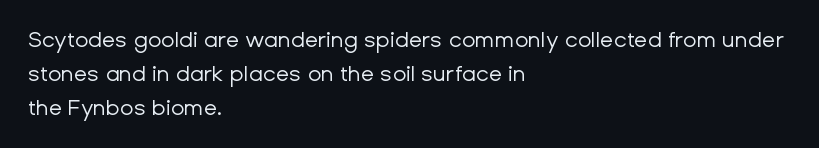
These lines stack with their left ends in a neat column. Any mark beneath the type? The region is blank. Short note: letters normally spaced. The type sits square on the baseline with zero lean.
